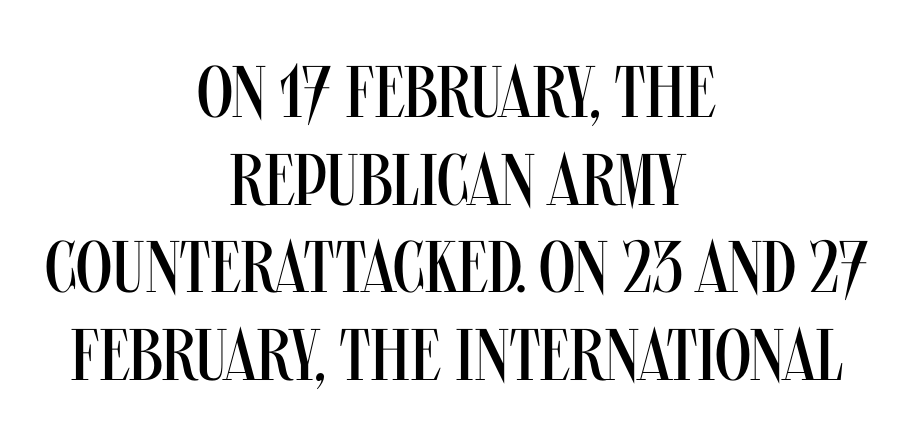
The paragraph has two soft edges and a firm central axis. The characters are drawn with everyday or finer stroke widths. How are the letters spaced? Ordinarily, with no added tracking. Italic: no, the glyphs are upright roman. Do the characters align in a grid? No, the font is proportional.
